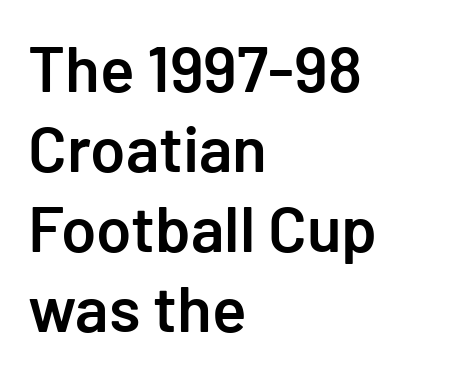
The image shows 64 px semibold sans-serif type, upright; set left-aligned, normal line spacing (1.25x), normal letter spacing, not underlined; low stroke contrast and a medium x-height.
